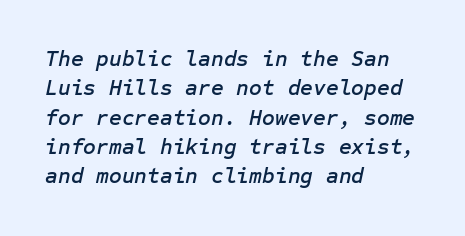
Q: Is the text italic (slanted)? A: Yes, it leans right by about 12 degrees.
Q: Is the text underlined? A: No.
Q: How is the paragraph aligned? A: Left-aligned.
Q: Is the spacing between letters normal or unusually wide? A: Normal.
Q: Is the spacing between lines tight, normal or loose? A: Normal.
